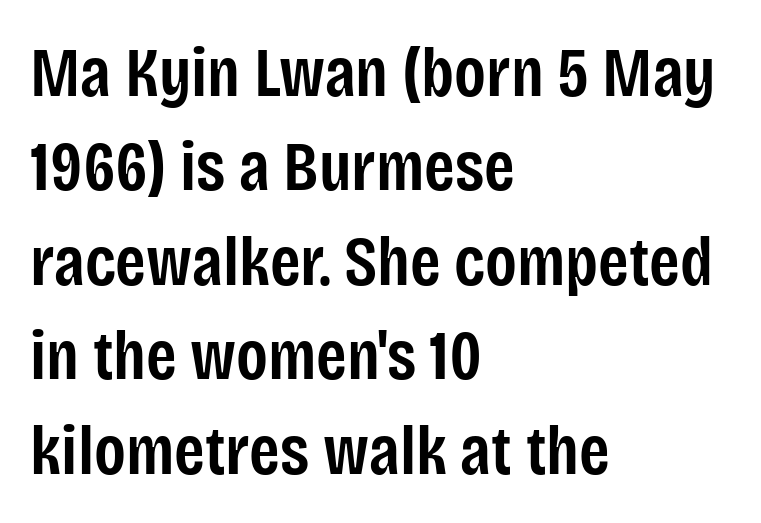
Line starts are locked; line ends wander. A typesetter would mark this as roman, not italic. As a designer I'd log this as weight 600, semibold. Successive baselines arrive at the customary interval.
